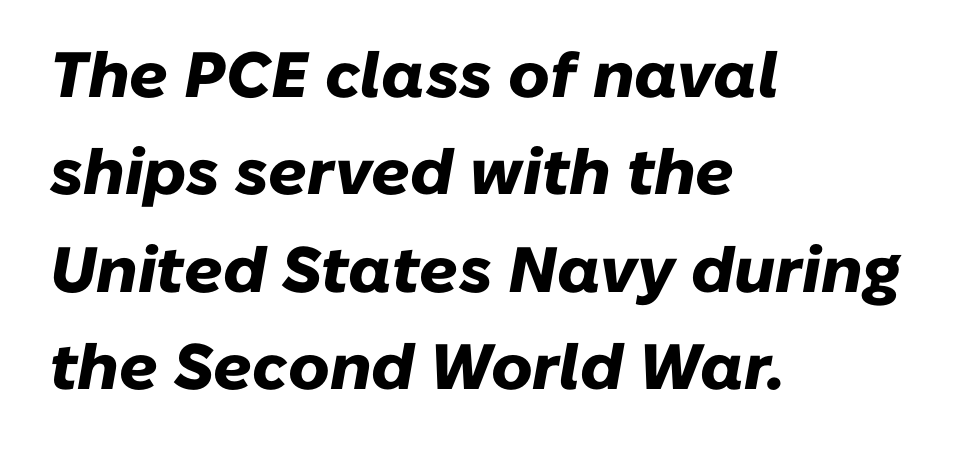
The image shows 64 px heavy type, italic (leaning right); set left-aligned, normal line spacing (1.52x), normal letter spacing, not underlined; low stroke contrast and a medium x-height.
